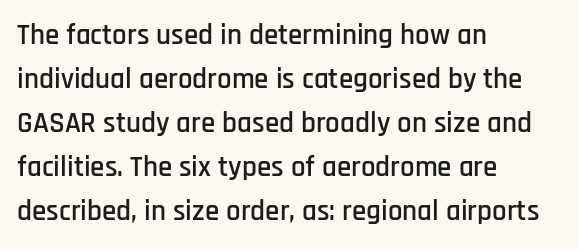
The image shows 29 px condensed sans-serif type, upright; set left-aligned, normal line spacing (1.52x), normal letter spacing, not underlined; low stroke contrast and a large x-height.
